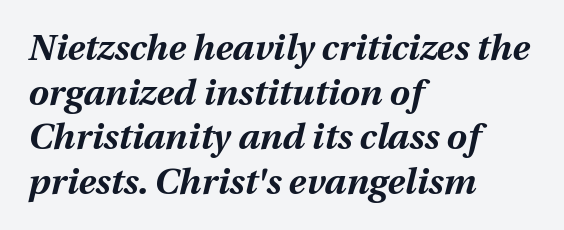
{"italic": "yes", "lean": "right", "slant_degrees": 12, "bold": "yes", "weight": "bold", "width": "normal", "stroke_contrast": "medium", "x_height": "medium", "monospaced": "no", "underline": "no", "align": "left", "line_spacing_ratio": 1.24, "letter_spacing": "normal", "letter_spacing_em": 0.0, "glyph_px": 36}
